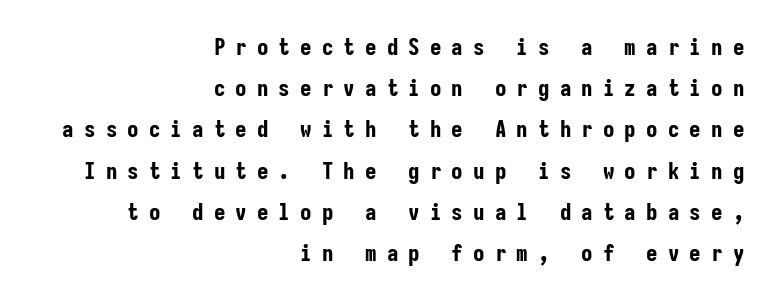
{"italic": "no", "bold": "yes", "underline": "no", "align": "right", "line_spacing_ratio": 1.79, "letter_spacing": "wide", "letter_spacing_em": 0.44, "glyph_px": 23}
